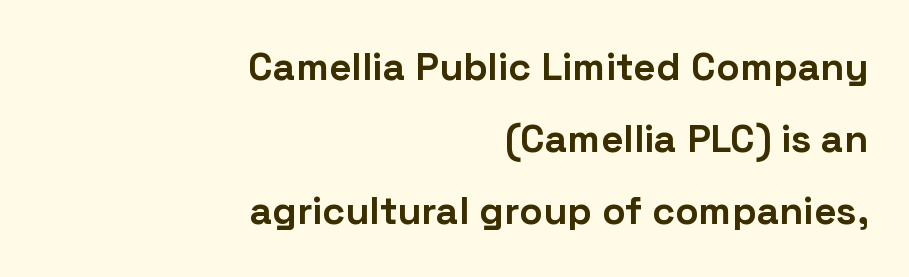
These lines are set flush right with a ragged left edge. The letters stand upright; this is a roman face. The face used here is proportionally spaced, like ordinary book or web type. You can tell from the bare stems that sans-serif type was used.
